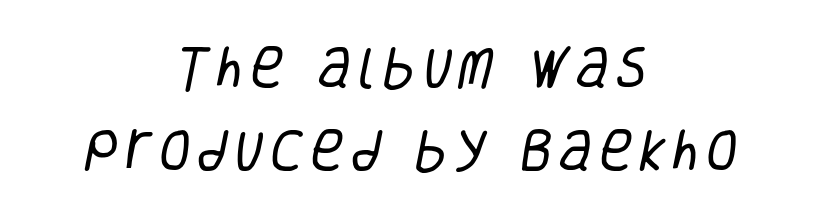
Q: Is the text bold? A: No.
Q: Is the typeface a serif or a sans-serif typeface? A: Sans-serif.
Q: Is the text underlined? A: No.
Q: How is the paragraph aligned? A: Centered.
Q: Width (condensed, normal, or wide)? A: Condensed.
Q: Stroke contrast? A: Low.
Q: x-height? A: Large.
Q: Monospaced? A: No.
